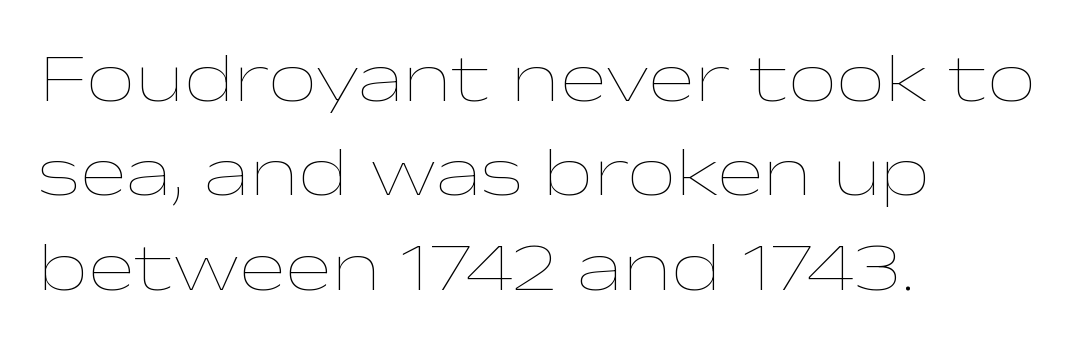
Q: Is the text bold? A: No.
Q: Is the text italic (slanted)? A: No, it is upright.
Q: Is the text underlined? A: No.
Q: How is the paragraph aligned? A: Left-aligned.
Q: Is the spacing between letters normal or unusually wide? A: Normal.
Q: Is the spacing between lines tight, normal or loose? A: Normal.
Q: Width (condensed, normal, or wide)? A: Wide.
Q: Stroke contrast? A: Low.
Q: x-height? A: Medium.
Q: Monospaced? A: No.
